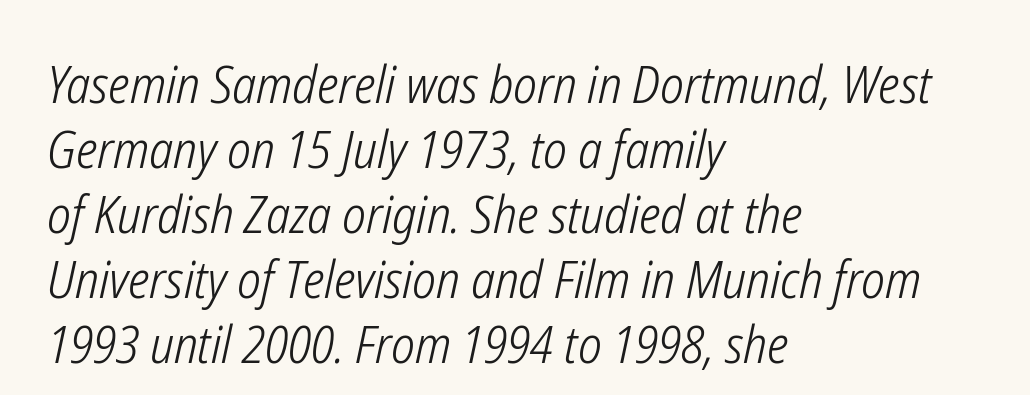
{"italic": "yes", "lean": "right", "slant_degrees": 12, "bold": "no", "weight": "light", "width": "condensed", "stroke_contrast": "low", "x_height": "medium", "monospaced": "no", "underline": "no", "align": "left", "line_spacing": "normal", "line_spacing_ratio": 1.25, "letter_spacing": "normal", "letter_spacing_em": 0.0, "glyph_px": 52}
